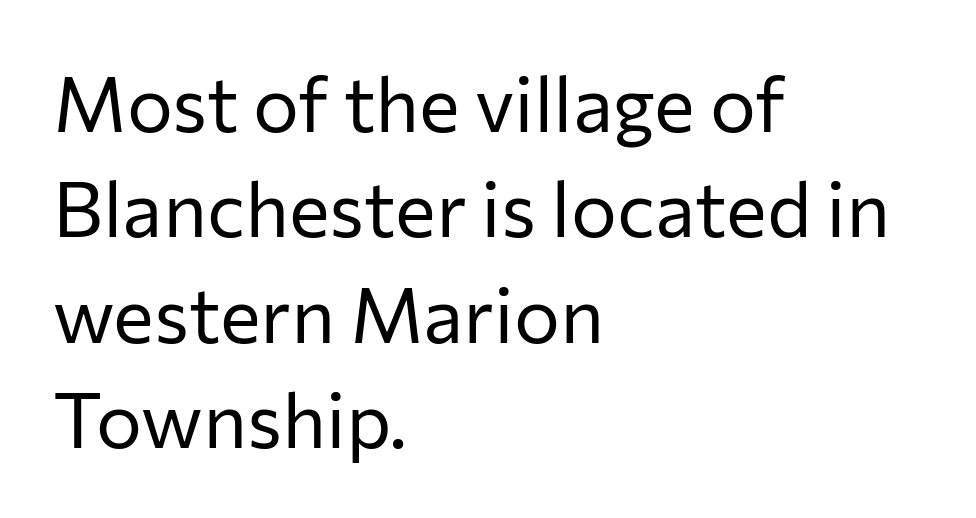
The image shows 77 px regular-weight sans-serif type, upright; set left-aligned, normal line spacing (1.37x), normal letter spacing, not underlined; low stroke contrast and a medium x-height.
